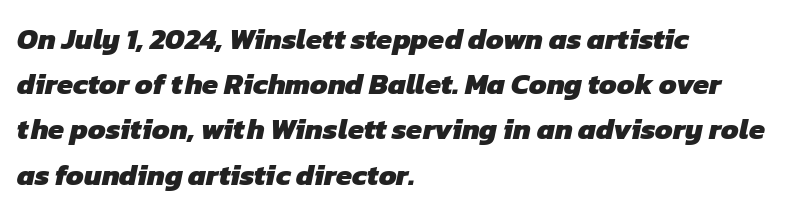
{"serif": "no", "bold": "yes", "weight": "heavy", "width": "normal", "stroke_contrast": "low", "x_height": "medium", "monospaced": "no", "underline": "no", "align": "left", "line_spacing": "normal", "line_spacing_ratio": 1.56, "letter_spacing": "normal", "letter_spacing_em": 0.0, "glyph_px": 29}
